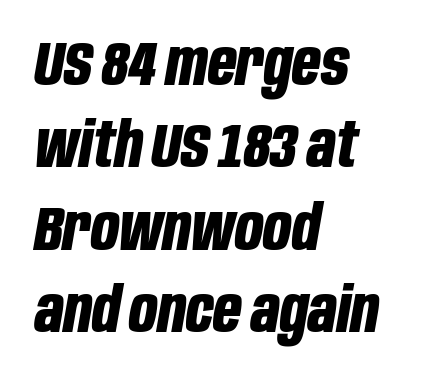
The face used here has the dense, thick strokes of a bold. Leading matches the norm, producing a regular column. Spacing verdict: proportional, widths tailored to each character. The words here are not underlined.
